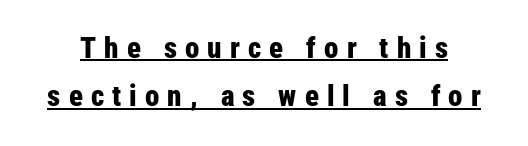
{"serif": "no", "italic": "no", "bold": "yes", "weight": "bold", "width": "condensed", "stroke_contrast": "low", "x_height": "medium", "monospaced": "no", "underline": "yes", "line_spacing": "normal", "line_spacing_ratio": 1.66, "letter_spacing": "wide", "letter_spacing_em": 0.28, "glyph_px": 29}
